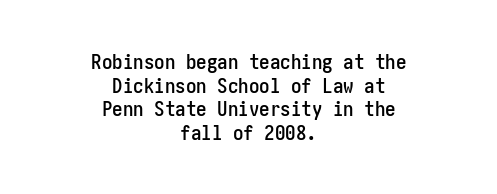
Q: Is the text italic (slanted)? A: No, it is upright.
Q: Is the text underlined? A: No.
Q: How is the paragraph aligned? A: Centered.
Q: Is the spacing between letters normal or unusually wide? A: Normal.
Q: Is the spacing between lines tight, normal or loose? A: Tight.
